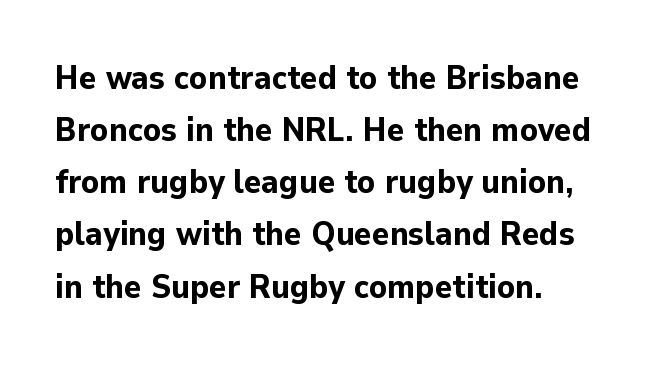
The letters sit at their default tracking, neither squeezed nor spread. Do the letters lean? They stand straight. Think of a printed novel: that variable character pitch is what you see here. Observe the absence of serifs on each vertical stroke in this sample.
